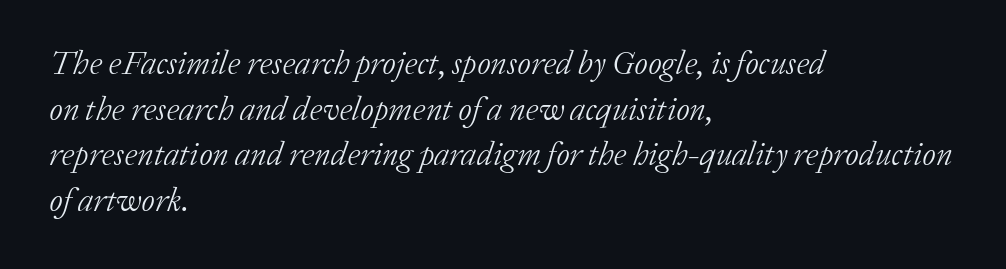
Vertical spacing — default. Is the letter spacing exaggerated? No — it looks like the ordinary default. The area under the type is left untouched. No chunkiness to these letters — they're not bold. Emphasis-style slanted type is in use. Is the block centered? No — it sits flush against the left margin.
